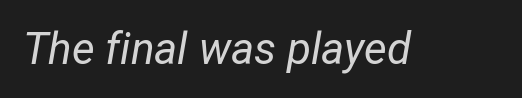
The image shows 44 px regular-weight, condensed type, italic (leaning right); set normal letter spacing, not underlined; low stroke contrast and a medium x-height.
